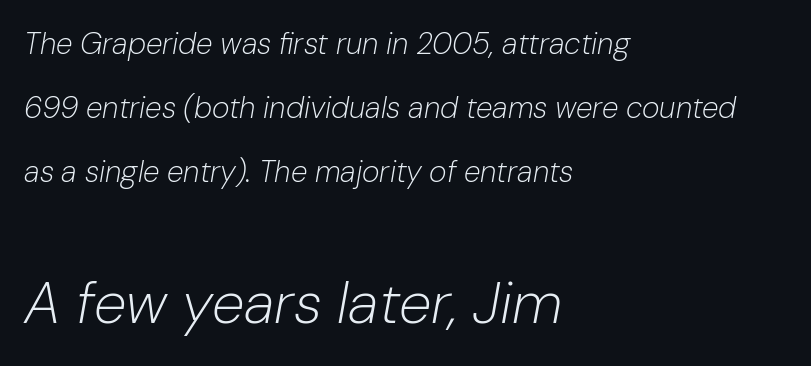
The later block is typeset at a bigger size than the earlier block. Rows of type keep a wide berth in the vertical direction. Inter-character spacing is left at the font's built-in metrics. This sample is left-justified, so line endings fall wherever the words run out. The words here are not underlined. The letters are slanted; this is an italic face.
